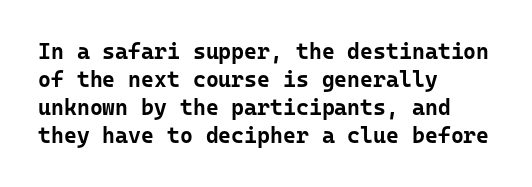
The image shows 22 px bold type, upright; set left-aligned, normal line spacing (1.27x), normal letter spacing, not underlined.
